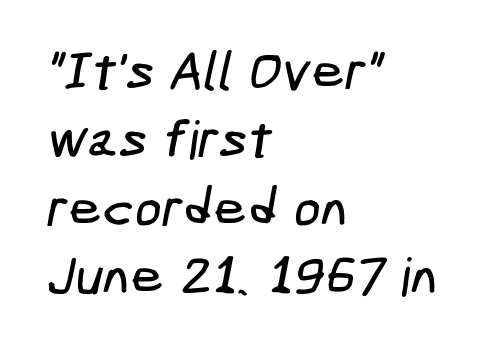
Are there feet on the stems? There aren't — it's a sans. The space beneath each line is pristine and unruled. The typesetter chose a ragged-right arrangement here. The passage shown stacks its lines at a standard gap. You could call the tracking neutral — neither tight nor loose.
